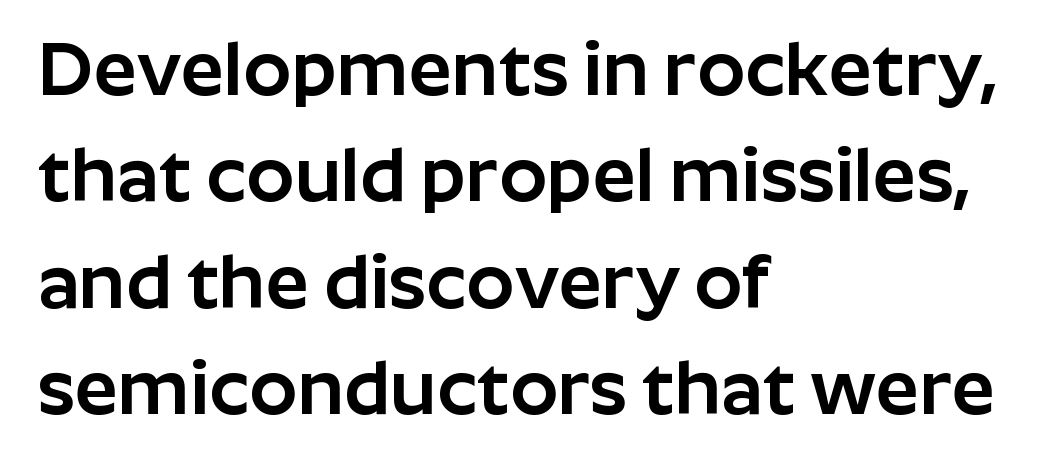
Q: Is the text italic (slanted)? A: No, it is upright.
Q: Is the typeface a serif or a sans-serif typeface? A: Sans-serif.
Q: Is the text underlined? A: No.
Q: How is the paragraph aligned? A: Left-aligned.
Q: Is the spacing between letters normal or unusually wide? A: Normal.
Q: Is the spacing between lines tight, normal or loose? A: Normal.
Q: Width (condensed, normal, or wide)? A: Normal.
Q: Stroke contrast? A: Low.
Q: x-height? A: Medium.
Q: Monospaced? A: No.
